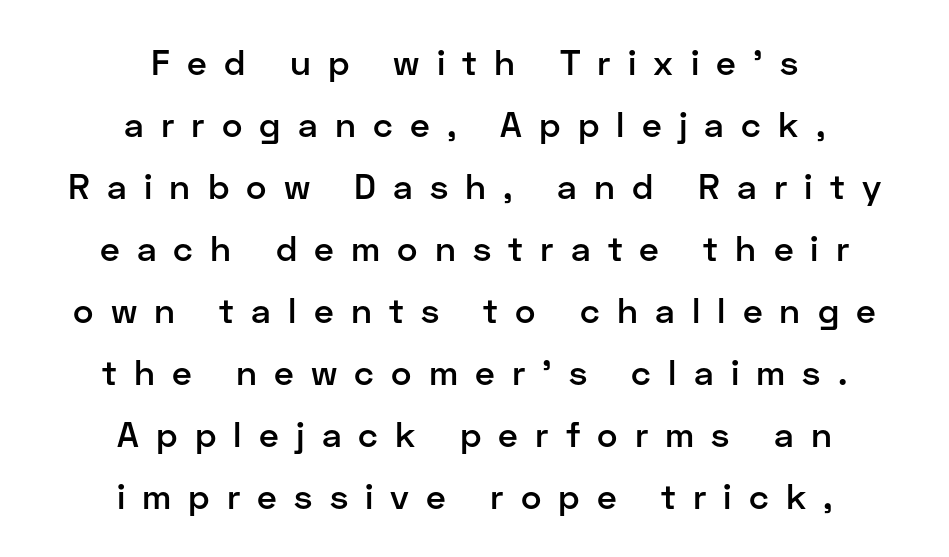
The image shows 35 px semibold sans-serif type, upright; set centered, line spacing 1.77x, unusually wide letter spacing (+0.49 em), not underlined; low stroke contrast and a medium x-height.
